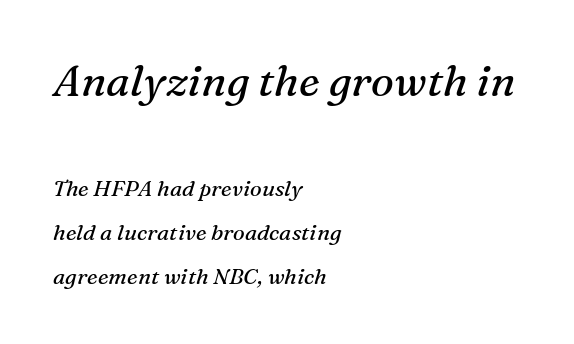
{"serif": "yes", "italic": "yes", "lean": "right", "slant_degrees": 16, "bold": "no", "weight": "regular", "width": "normal", "stroke_contrast": "medium", "x_height": "medium", "monospaced": "no", "underline": "no", "align": "left", "line_spacing": "loose", "line_spacing_ratio": 2.01, "letter_spacing": "normal", "letter_spacing_em": 0.0, "larger_block": "first", "size_ratio": 1.95, "glyph_px": 43}
